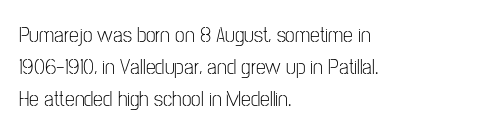
Q: Is the text bold? A: No.
Q: Is the text italic (slanted)? A: No, it is upright.
Q: Is the text underlined? A: No.
Q: How is the paragraph aligned? A: Left-aligned.
Q: Is the spacing between letters normal or unusually wide? A: Normal.
Q: Is the spacing between lines tight, normal or loose? A: Normal.
